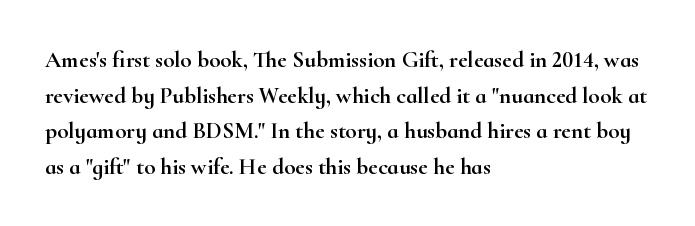
The image shows 23 px text type, upright; set left-aligned, normal line spacing (1.55x), normal letter spacing, not underlined.
